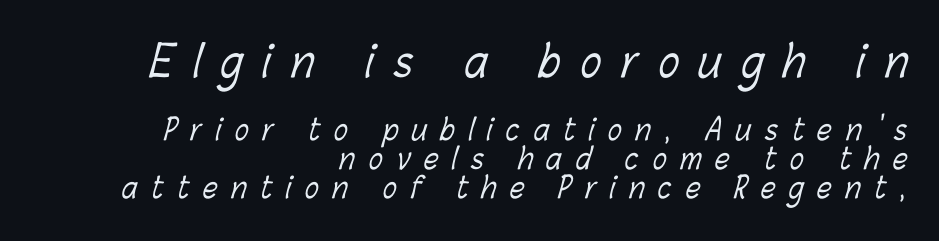
Q: Is the text bold? A: No.
Q: Is the text underlined? A: No.
Q: How is the paragraph aligned? A: Right-aligned.
Q: Is the spacing between letters normal or unusually wide? A: Unusually wide.
Q: Is the spacing between lines tight, normal or loose? A: Tight.
Q: Which block of text is set in a larger size, the first (top) or the second (bottom)? A: The first (top) one.
Q: Width (condensed, normal, or wide)? A: Condensed.
Q: Stroke contrast? A: Low.
Q: x-height? A: Medium.
Q: Monospaced? A: No.
